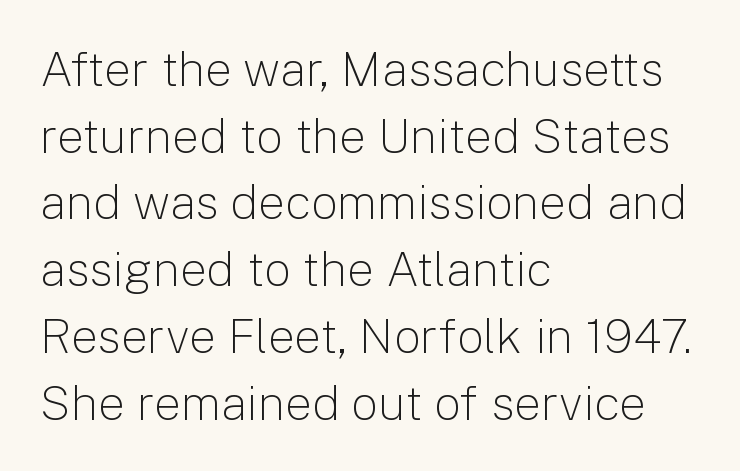
The image shows 48 px light sans-serif type, upright; set left-aligned, normal line spacing (1.39x), normal letter spacing, not underlined; low stroke contrast and a medium x-height.
